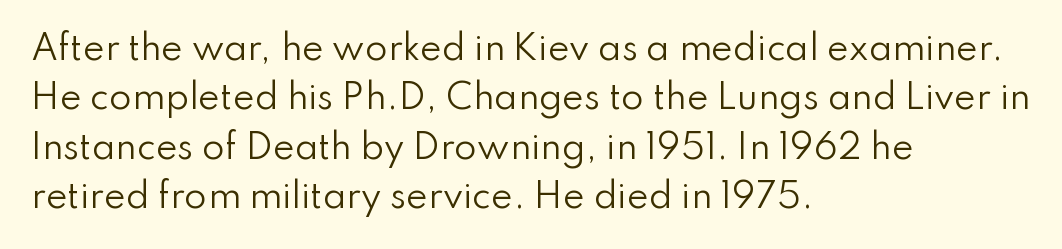
The image shows 33 px regular-weight sans-serif type, upright; set left-aligned, normal line spacing (1.5x), normal letter spacing, not underlined; low stroke contrast and a small x-height.
